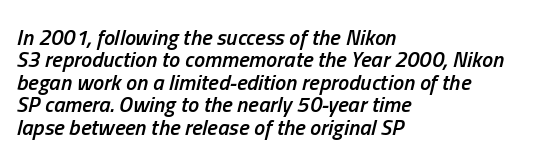
Q: Is the text bold? A: Semi-bold.
Q: Is the text italic (slanted)? A: Yes, it leans right by about 13 degrees.
Q: Is the text underlined? A: No.
Q: How is the paragraph aligned? A: Left-aligned.
Q: Is the spacing between letters normal or unusually wide? A: Normal.
Q: Is the spacing between lines tight, normal or loose? A: Tight.
